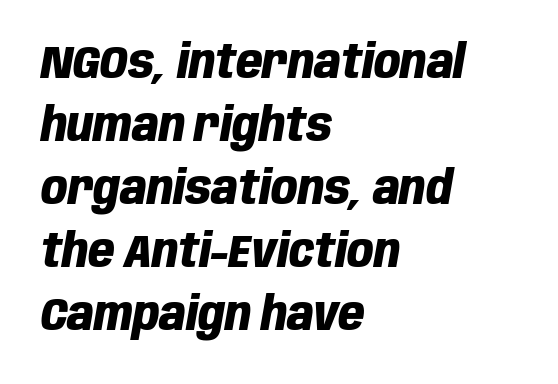
Q: Is the text bold? A: Yes.
Q: Is the text italic (slanted)? A: Yes, it leans right by about 10 degrees.
Q: Is the text underlined? A: No.
Q: How is the paragraph aligned? A: Left-aligned.
Q: Is the spacing between letters normal or unusually wide? A: Normal.
Q: Is the spacing between lines tight, normal or loose? A: Normal.
Q: Width (condensed, normal, or wide)? A: Condensed.
Q: Stroke contrast? A: Low.
Q: x-height? A: Large.
Q: Monospaced? A: No.
